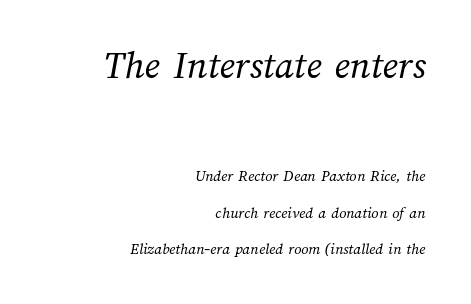
Q: Is the text bold? A: No.
Q: Is the text underlined? A: No.
Q: How is the paragraph aligned? A: Right-aligned.
Q: Is the spacing between letters normal or unusually wide? A: Normal.
Q: Is the spacing between lines tight, normal or loose? A: Loose.
Q: Which block of text is set in a larger size, the first (top) or the second (bottom)? A: The first (top) one.
Q: Width (condensed, normal, or wide)? A: Normal.
Q: Stroke contrast? A: Medium.
Q: x-height? A: Medium.
Q: Monospaced? A: No.
